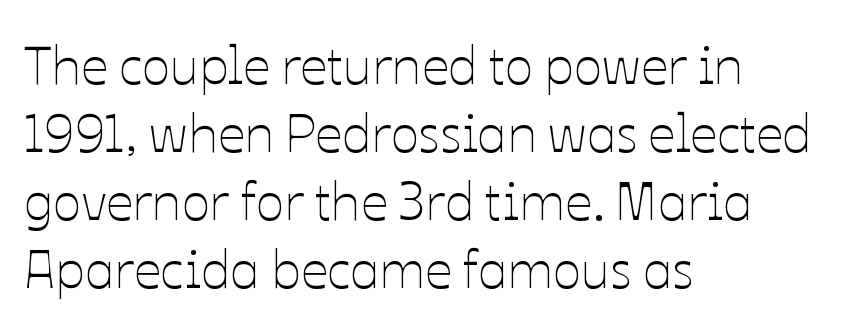
Q: Is the text bold? A: No.
Q: Is the text italic (slanted)? A: No, it is upright.
Q: Is the text underlined? A: No.
Q: How is the paragraph aligned? A: Left-aligned.
Q: Is the spacing between letters normal or unusually wide? A: Normal.
Q: Is the spacing between lines tight, normal or loose? A: Normal.
Q: Width (condensed, normal, or wide)? A: Normal.
Q: Stroke contrast? A: Low.
Q: x-height? A: Medium.
Q: Monospaced? A: No.
